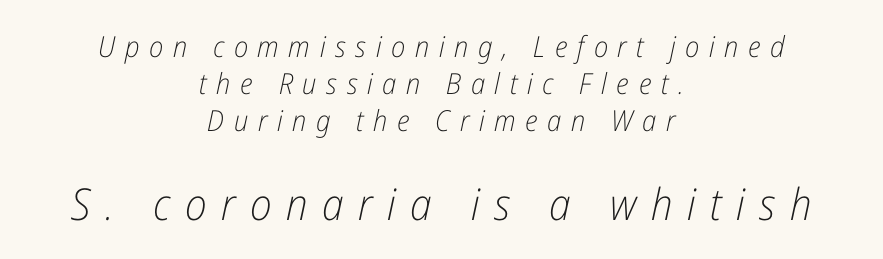
{"italic": "yes", "lean": "right", "slant_degrees": 12, "bold": "no", "weight": "light", "width": "condensed", "stroke_contrast": "low", "x_height": "medium", "monospaced": "no", "underline": "no", "align": "center", "line_spacing": "normal", "line_spacing_ratio": 1.27, "letter_spacing": "wide", "letter_spacing_em": 0.33, "larger_block": "second", "size_ratio": 1.52, "glyph_px": 44}
